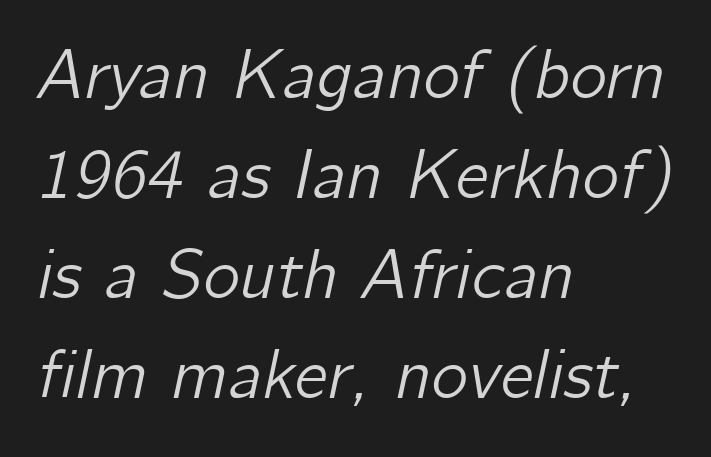
The image shows 70 px text type, italic (leaning right); set left-aligned, normal line spacing (1.43x), normal letter spacing, not underlined; low stroke contrast and a medium x-height.
